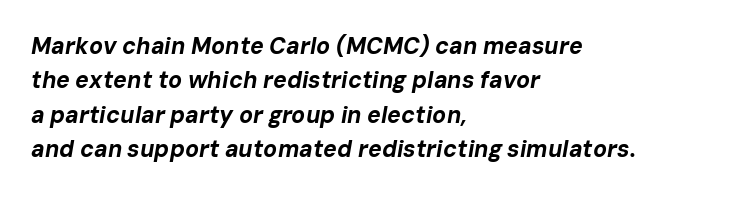
Q: Is the text bold? A: Yes.
Q: Is the text italic (slanted)? A: Yes, it leans right by about 10 degrees.
Q: Is the text underlined? A: No.
Q: How is the paragraph aligned? A: Left-aligned.
Q: Is the spacing between letters normal or unusually wide? A: Normal.
Q: Is the spacing between lines tight, normal or loose? A: Normal.
